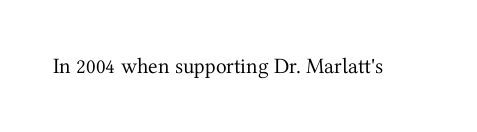
{"italic": "no", "bold": "no", "underline": "no", "letter_spacing": "normal", "letter_spacing_em": 0.0, "glyph_px": 22}
